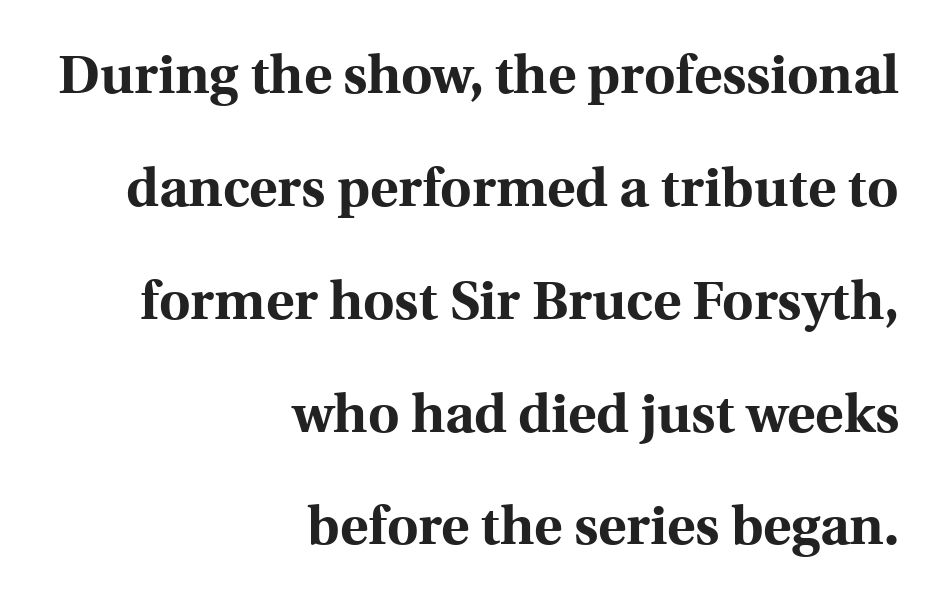
{"serif": "yes", "italic": "no", "bold": "yes", "weight": "bold", "width": "normal", "x_height": "medium", "monospaced": "no", "underline": "no", "align": "right", "line_spacing": "loose", "line_spacing_ratio": 2.09, "letter_spacing": "normal", "letter_spacing_em": 0.0, "glyph_px": 54}
